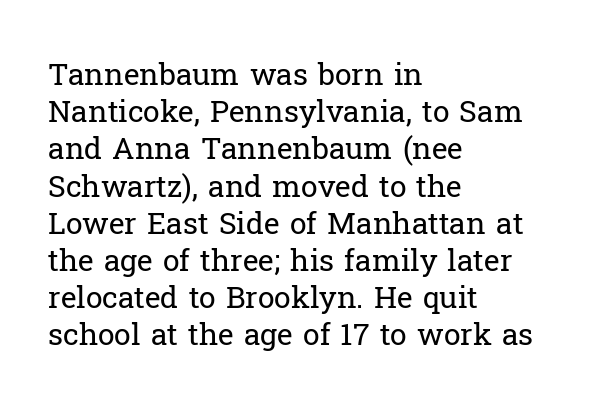
This is the regular roman posture of the typeface. Bare-footed words on every line. A quiet, ordinary-to-light weight characterises the typeface. Standard letterfit; no display-style spreading of the glyphs. These lines are composed in type with serifs.
